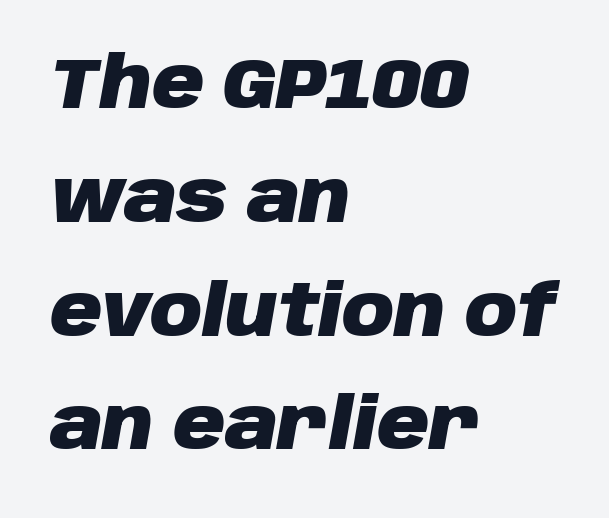
{"italic": "yes", "lean": "right", "slant_degrees": 10, "bold": "yes", "weight": "heavy", "width": "normal", "stroke_contrast": "low", "x_height": "large", "monospaced": "no", "underline": "no", "align": "left", "line_spacing": "normal", "line_spacing_ratio": 1.58, "letter_spacing": "normal", "letter_spacing_em": 0.0, "glyph_px": 72}
